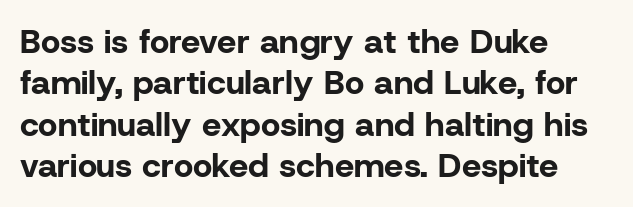
The image shows 34 px bold sans-serif type, upright; set left-aligned, line spacing 1.22x, normal letter spacing, not underlined; low stroke contrast and a medium x-height.
